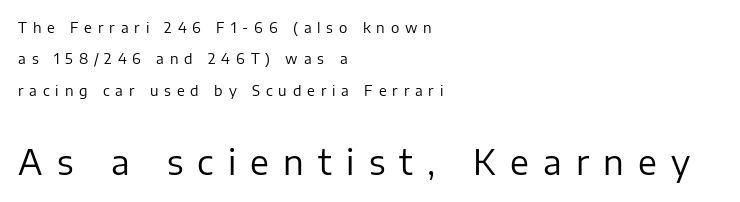
Q: Is the text bold? A: No.
Q: Is the text italic (slanted)? A: No, it is upright.
Q: Is the typeface a serif or a sans-serif typeface? A: Sans-serif.
Q: Is the text underlined? A: No.
Q: How is the paragraph aligned? A: Left-aligned.
Q: Is the spacing between letters normal or unusually wide? A: Unusually wide.
Q: Is the spacing between lines tight, normal or loose? A: Loose.
Q: Which block of text is set in a larger size, the first (top) or the second (bottom)? A: The second (bottom) one.
Q: Width (condensed, normal, or wide)? A: Normal.
Q: Stroke contrast? A: Low.
Q: x-height? A: Medium.
Q: Monospaced? A: No.
